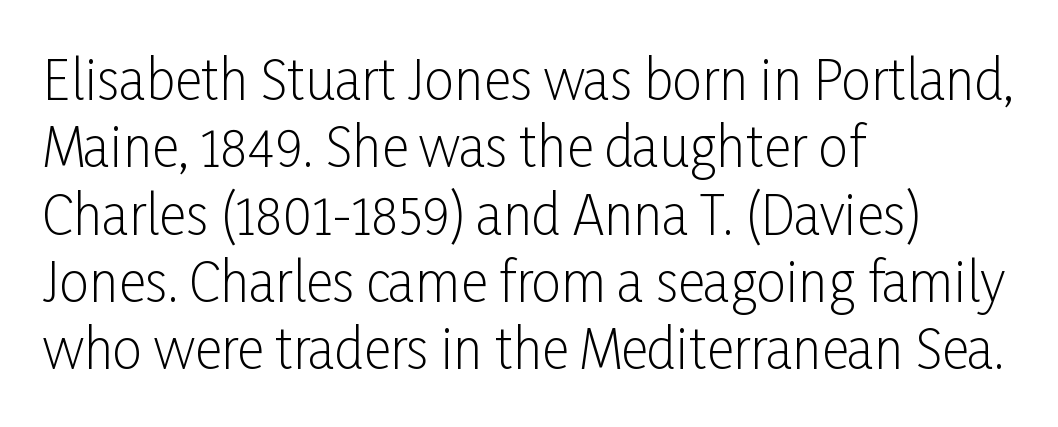
The passage shown is not underscored anywhere. A light-to-regular cut is what we see here. The ragged edge is on the right, which tells us the setting is flush left. This sample uses plain, unmodified letter spacing. The typeface chosen for these lines omits serifs.
